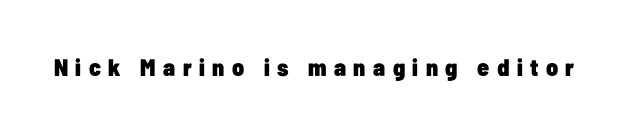
{"italic": "no", "bold": "yes", "underline": "no", "letter_spacing": "wide", "letter_spacing_em": 0.31, "glyph_px": 24}
